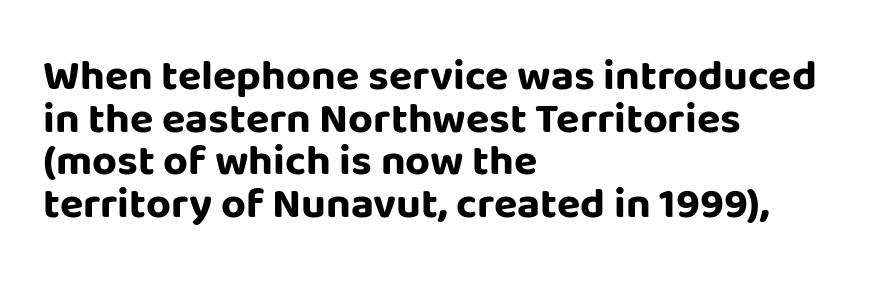
{"serif": "no", "italic": "no", "bold": "yes", "weight": "bold", "width": "normal", "stroke_contrast": "low", "x_height": "large", "monospaced": "no", "underline": "no", "align": "left", "line_spacing": "tight", "line_spacing_ratio": 0.99, "letter_spacing": "normal", "letter_spacing_em": 0.0, "glyph_px": 43}
